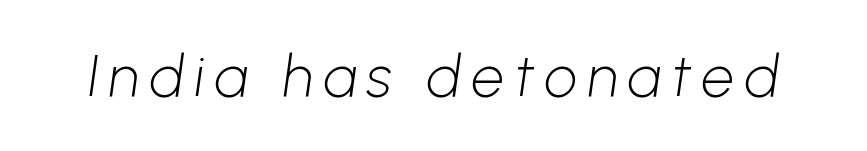
Q: Is the text bold? A: No.
Q: Is the typeface a serif or a sans-serif typeface? A: Sans-serif.
Q: Is the text underlined? A: No.
Q: Width (condensed, normal, or wide)? A: Normal.
Q: Stroke contrast? A: Low.
Q: x-height? A: Medium.
Q: Monospaced? A: No.
